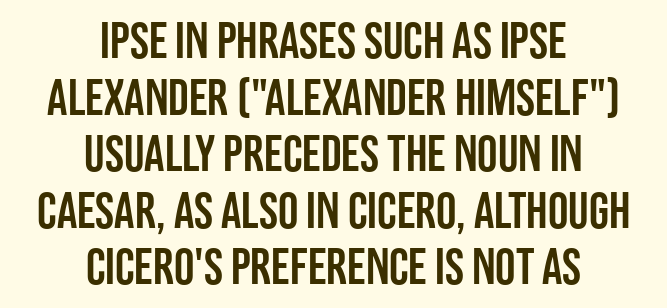
Q: Is the text italic (slanted)? A: No, it is upright.
Q: Is the typeface a serif or a sans-serif typeface? A: Sans-serif.
Q: Is the text underlined? A: No.
Q: How is the paragraph aligned? A: Centered.
Q: Is the spacing between letters normal or unusually wide? A: Normal.
Q: Is the spacing between lines tight, normal or loose? A: Tight.
Q: Width (condensed, normal, or wide)? A: Condensed.
Q: Stroke contrast? A: Low.
Q: x-height? A: Large.
Q: Monospaced? A: No.
